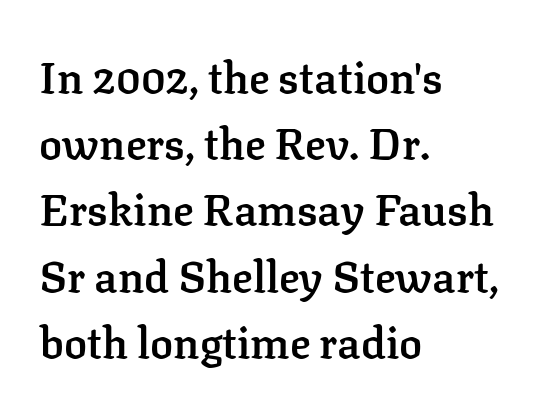
Stroke terminals: seriffed. Lines of text with bare space underneath. A normal amount of white space separates one row of letters from the next. Inter-character spacing is left at the font's built-in metrics. The rendering uses natural spacing where letterforms have individual widths.
